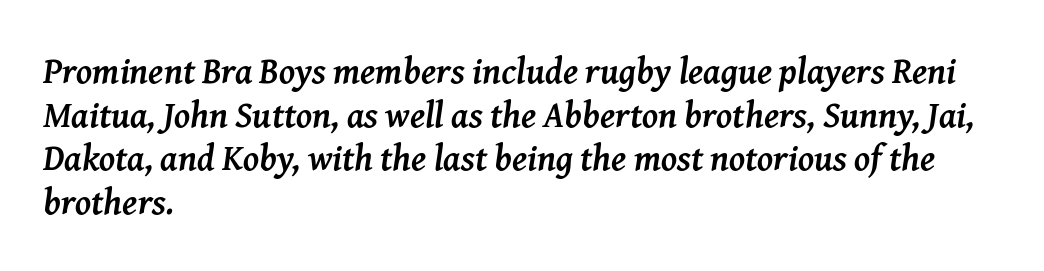
Q: Is the text bold? A: Yes.
Q: Is the text italic (slanted)? A: Yes, it leans right by about 8 degrees.
Q: Is the typeface a serif or a sans-serif typeface? A: Serif.
Q: Is the text underlined? A: No.
Q: How is the paragraph aligned? A: Left-aligned.
Q: Is the spacing between letters normal or unusually wide? A: Normal.
Q: Width (condensed, normal, or wide)? A: Normal.
Q: Stroke contrast? A: Medium.
Q: x-height? A: Medium.
Q: Monospaced? A: No.
